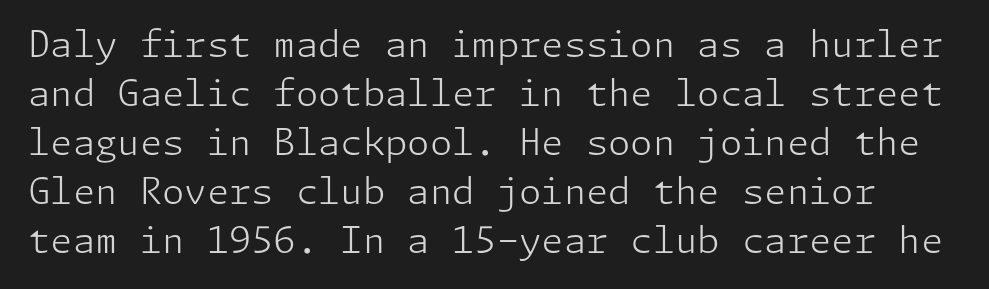
The image shows 36 px light sans-serif type, upright; set normal line spacing (1.36x), normal letter spacing, not underlined; low stroke contrast and a medium x-height.
